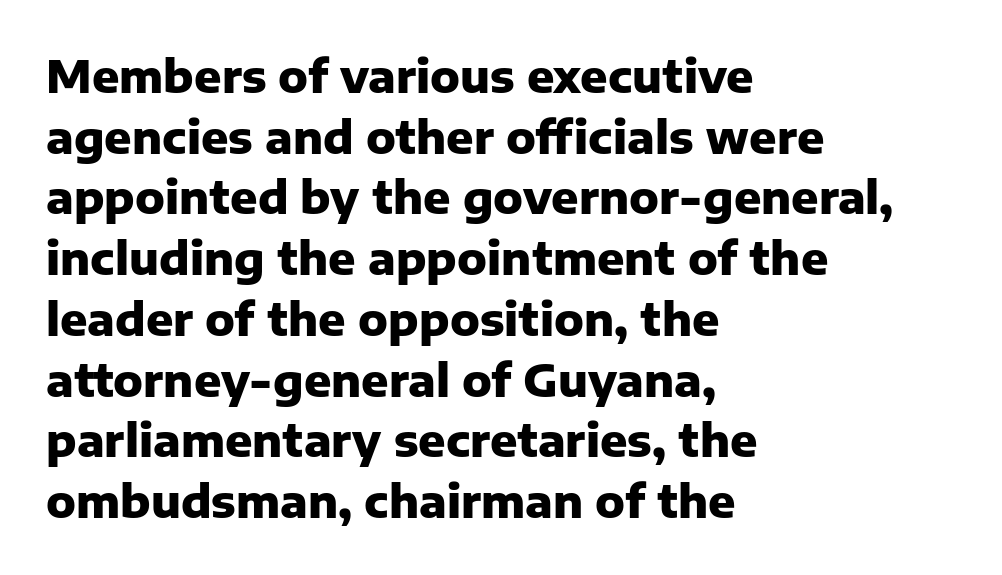
Q: Is the text bold? A: Yes.
Q: Is the text italic (slanted)? A: No, it is upright.
Q: Is the typeface a serif or a sans-serif typeface? A: Sans-serif.
Q: Is the text underlined? A: No.
Q: How is the paragraph aligned? A: Left-aligned.
Q: Is the spacing between letters normal or unusually wide? A: Normal.
Q: Is the spacing between lines tight, normal or loose? A: Normal.
Q: Width (condensed, normal, or wide)? A: Normal.
Q: Stroke contrast? A: Low.
Q: x-height? A: Medium.
Q: Monospaced? A: No.
